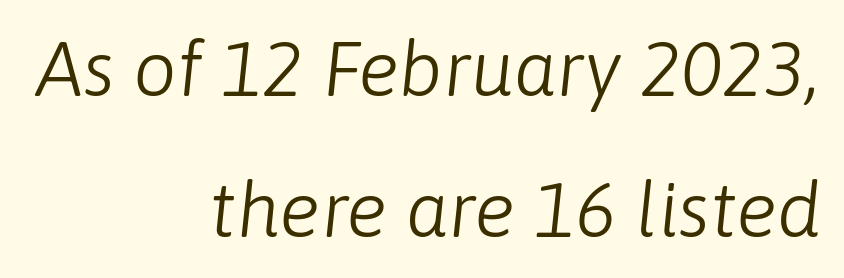
{"italic": "yes", "lean": "right", "slant_degrees": 6, "bold": "no", "weight": "light", "width": "normal", "stroke_contrast": "low", "x_height": "medium", "monospaced": "no", "underline": "no", "align": "right", "line_spacing_ratio": 1.83, "letter_spacing": "normal", "letter_spacing_em": 0.0, "glyph_px": 77}
